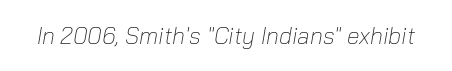
{"italic": "yes", "lean": "right", "slant_degrees": 10, "bold": "no", "underline": "no", "letter_spacing": "normal", "letter_spacing_em": 0.0, "glyph_px": 23}
